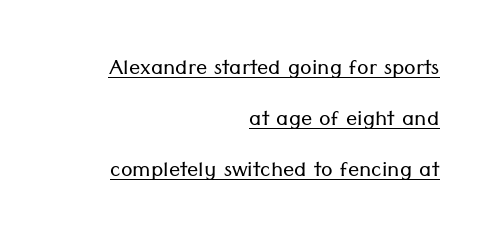
The image shows 28 px light sans-serif type, upright; set right-aligned, line spacing 1.82x, normal letter spacing, underlined; low stroke contrast and a medium x-height.
